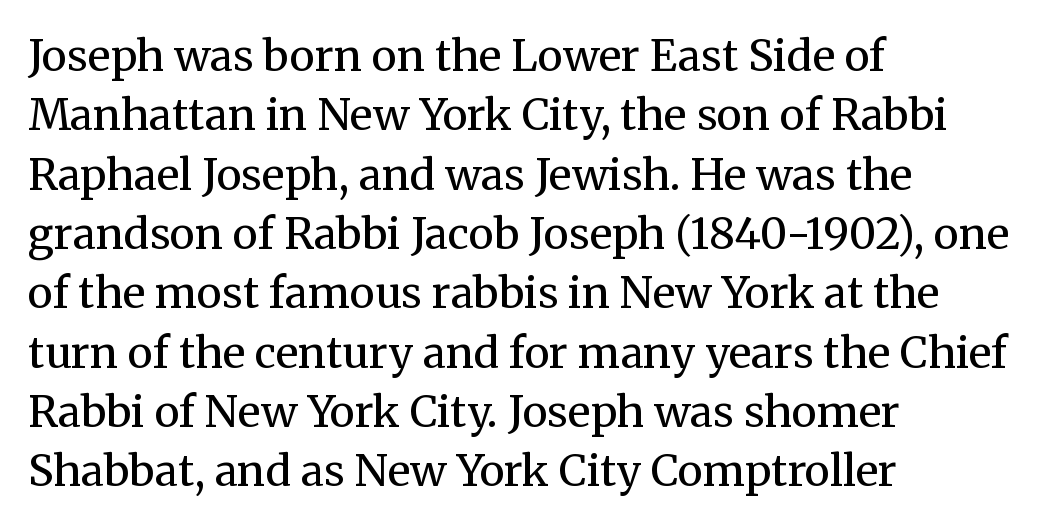
Leading matches the norm, producing a regular column. Tall strokes in this sample are plumb rather than angled. The text block is weighted toward the left margin, trailing off unevenly rightward. The letterforms sit shoulder to shoulder at normal distance. Nothing heavy about these letters — not bold at all. Unmarked baselines from the first word to the last.
